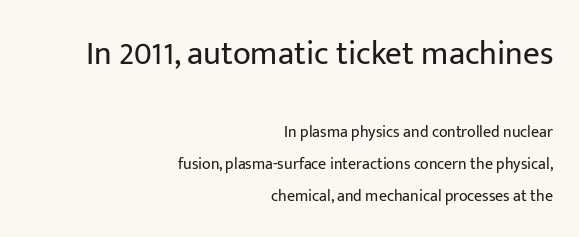
The image shows 33 px regular-weight sans-serif type, upright; set right-aligned, loose line spacing (2.0x), normal letter spacing, not underlined; the first (top) block is 2.06x larger; low stroke contrast and a medium x-height.
